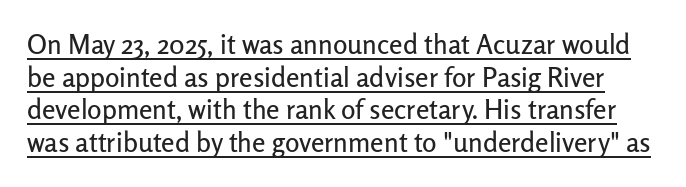
The image shows 27 px text type, upright; set line spacing 1.21x, normal letter spacing, underlined.
